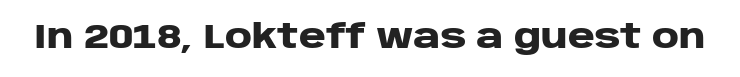
Q: Is the text bold? A: Yes.
Q: Is the text italic (slanted)? A: No, it is upright.
Q: Is the typeface a serif or a sans-serif typeface? A: Sans-serif.
Q: Is the text underlined? A: No.
Q: Is the spacing between letters normal or unusually wide? A: Normal.
Q: Width (condensed, normal, or wide)? A: Wide.
Q: Stroke contrast? A: Low.
Q: x-height? A: Large.
Q: Monospaced? A: No.
